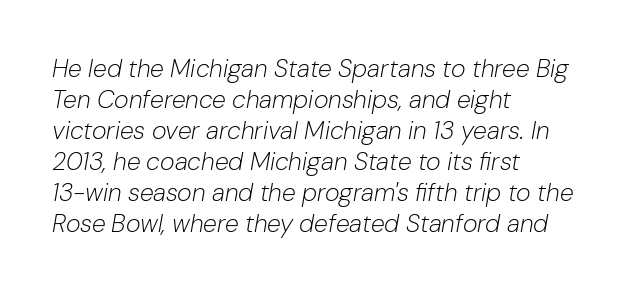
{"italic": "yes", "lean": "right", "slant_degrees": 10, "bold": "no", "underline": "no", "align": "left", "line_spacing_ratio": 1.24, "letter_spacing": "normal", "letter_spacing_em": 0.0, "glyph_px": 25}
